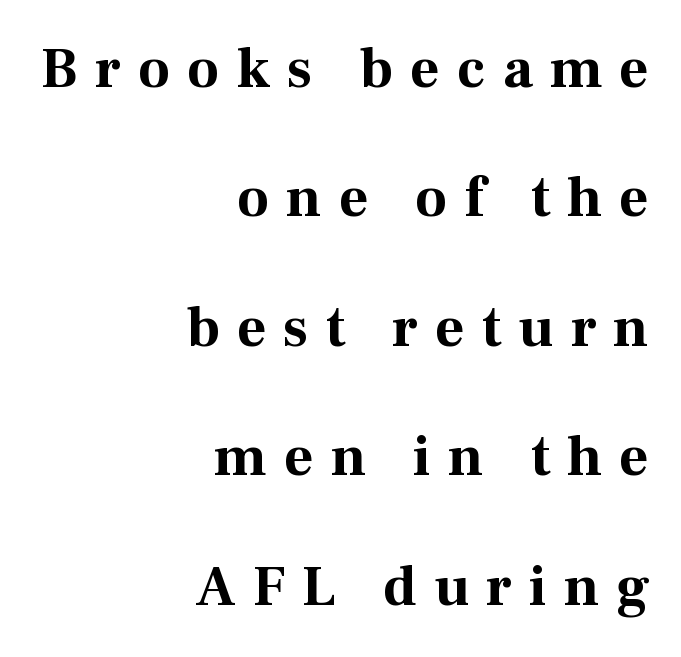
Q: Is the text bold? A: Yes.
Q: Is the text italic (slanted)? A: No, it is upright.
Q: Is the typeface a serif or a sans-serif typeface? A: Serif.
Q: Is the text underlined? A: No.
Q: How is the paragraph aligned? A: Right-aligned.
Q: Is the spacing between letters normal or unusually wide? A: Unusually wide.
Q: Is the spacing between lines tight, normal or loose? A: Loose.
Q: Width (condensed, normal, or wide)? A: Normal.
Q: Stroke contrast? A: Medium.
Q: x-height? A: Medium.
Q: Monospaced? A: No.
